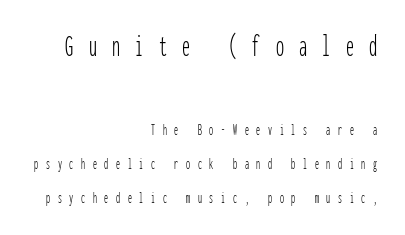
The image shows 32 px thin, condensed sans-serif type, upright, monospaced; set right-aligned, loose line spacing (2.11x), unusually wide letter spacing (+0.48 em), not underlined; the first (top) block is 2.0x larger; low stroke contrast and a medium x-height.
